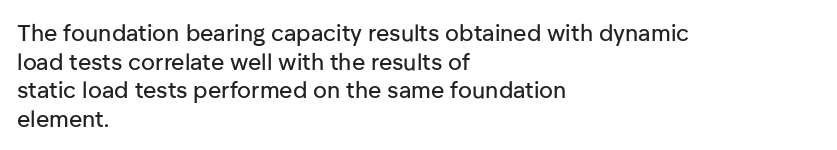
Q: Is the text italic (slanted)? A: No, it is upright.
Q: Is the text underlined? A: No.
Q: How is the paragraph aligned? A: Left-aligned.
Q: Is the spacing between letters normal or unusually wide? A: Normal.
Q: Is the spacing between lines tight, normal or loose? A: Normal.
